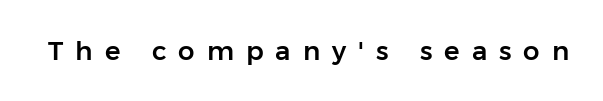
The specimen omits any rule beneath the text block's lines. Someone cranked the tracking dial way up on this one. It's the straight-up-and-down kind of type.
